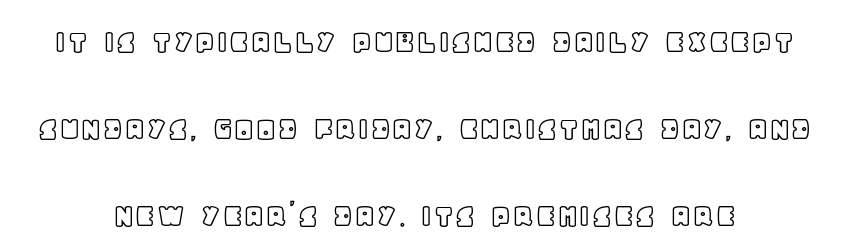
Students, note that the glyphs here touch the page at normal intervals. This sample has the flowing, uneven cadence of proportional lettering. The foot of each line stays bare and open. If you drew a line through each stem, it would be perfectly vertical. The space between consecutive lines is lavish.
